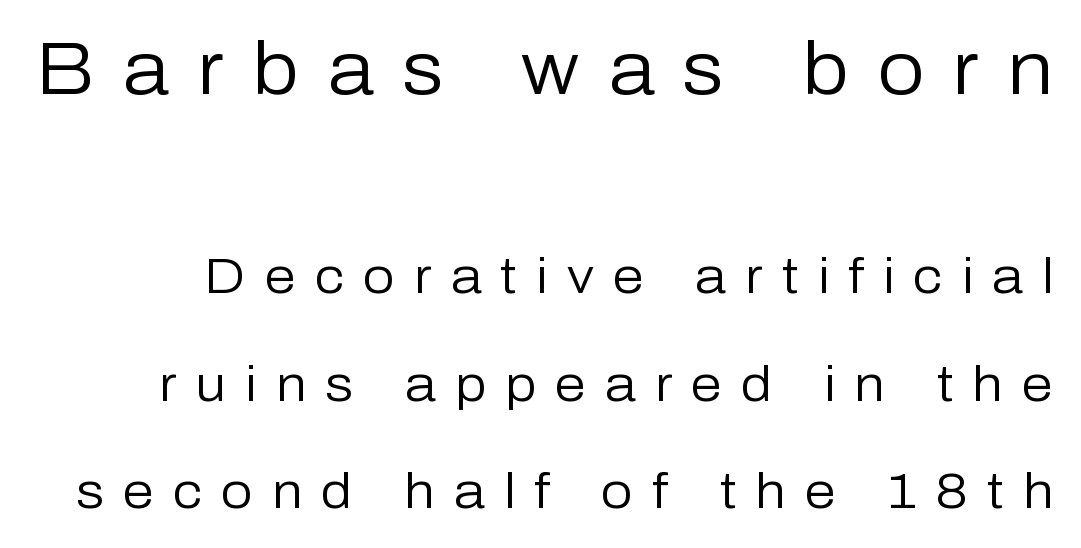
The image shows 75 px regular-weight sans-serif type, upright; set loose line spacing (2.15x), unusually wide letter spacing (+0.38 em), not underlined; the first (top) block is 1.5x larger; low stroke contrast and a medium x-height.
